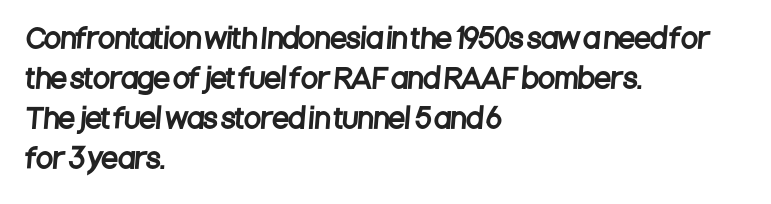
{"underline": "no", "align": "left", "line_spacing": "normal", "line_spacing_ratio": 1.48, "letter_spacing": "normal", "letter_spacing_em": 0.0, "glyph_px": 27}
